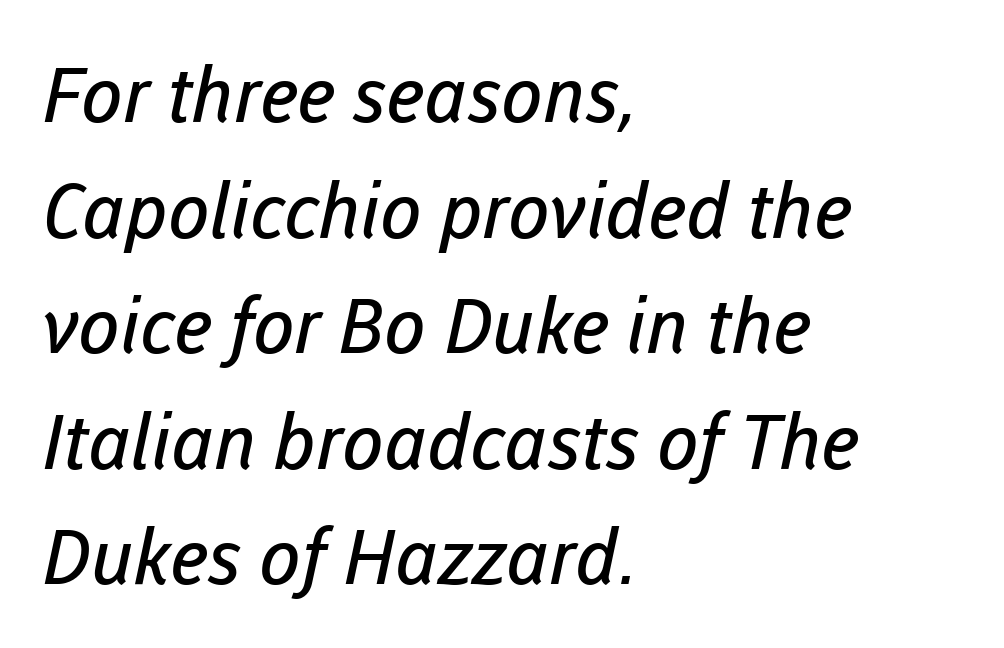
{"serif": "no", "bold": "no", "weight": "regular", "width": "normal", "stroke_contrast": "low", "x_height": "medium", "monospaced": "no", "underline": "no", "align": "left", "line_spacing": "normal", "line_spacing_ratio": 1.52, "letter_spacing": "normal", "letter_spacing_em": 0.0, "glyph_px": 76}
